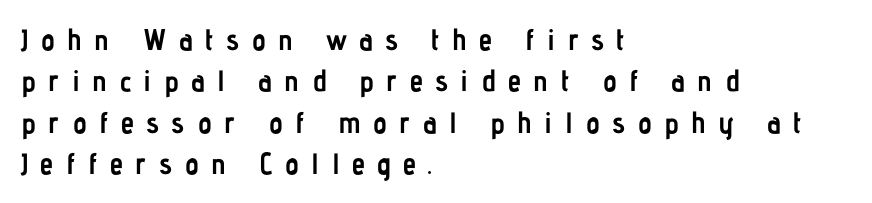
The image shows 30 px semibold, condensed sans-serif type, upright; set left-aligned, normal line spacing (1.38x), unusually wide letter spacing (+0.41 em), not underlined; low stroke contrast and a medium x-height.
